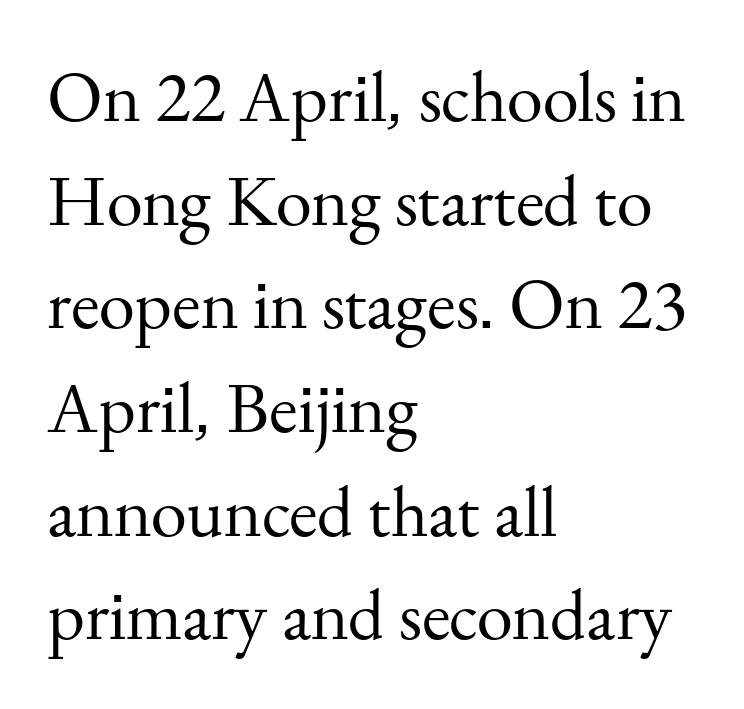
The image shows 73 px regular-weight serif type, upright; set left-aligned, normal line spacing (1.42x), normal letter spacing, not underlined; medium stroke contrast and a small x-height.
